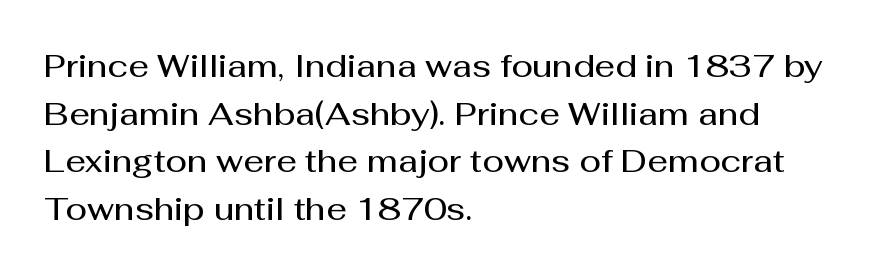
The rendering uses a semibold face; strokes are thickened but not to full bold. Clear beneath every line of the passage. Does extra space separate the letters? No, they use regular spacing. Typeset ragged right — the left edge is the straight one.
